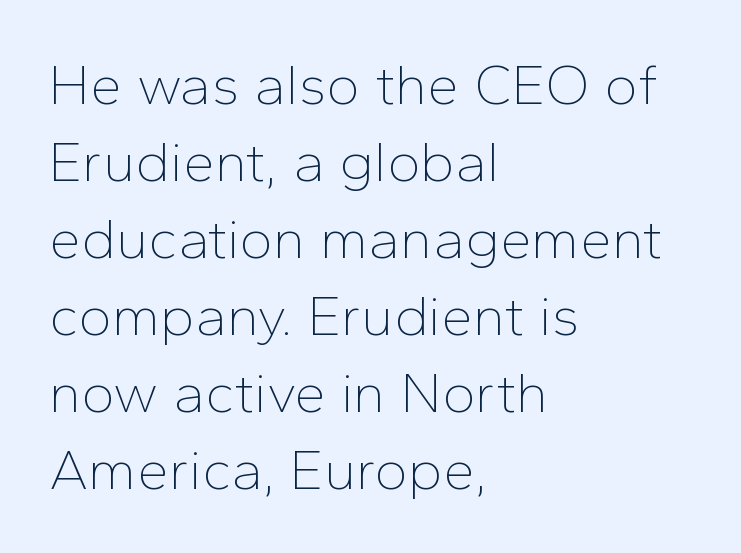
The image shows 57 px thin sans-serif type, upright; set left-aligned, normal line spacing (1.35x), normal letter spacing, not underlined; low stroke contrast and a medium x-height.
